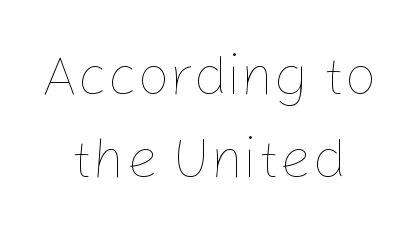
A quiet, ordinary-to-light weight characterises the typeface. Students, note that the glyphs here touch the page at normal intervals. The space beneath each line is pristine and unruled. Baseline-to-baseline distance is the conventional proportion of letter height.
